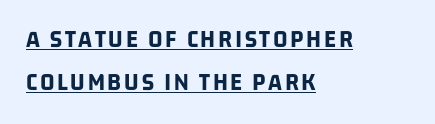
Q: Is the text bold? A: Yes.
Q: Is the text underlined? A: Yes.
Q: How is the paragraph aligned? A: Left-aligned.
